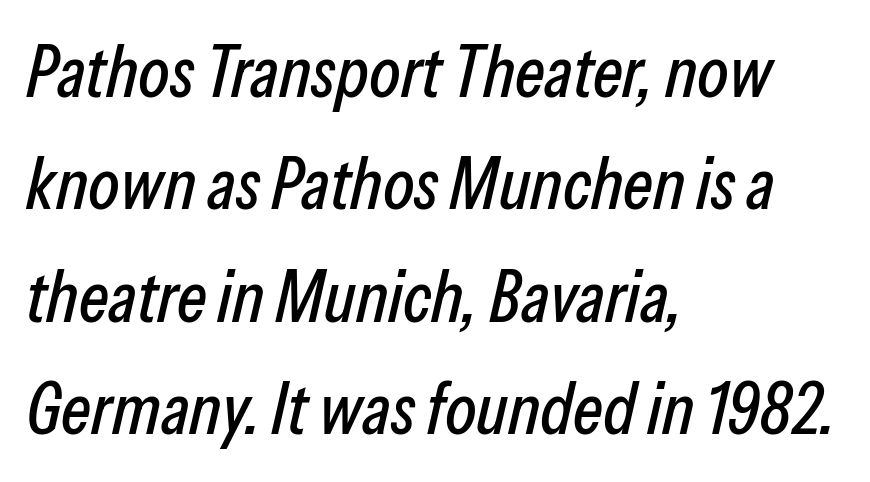
{"italic": "yes", "lean": "right", "slant_degrees": 13, "width": "condensed", "stroke_contrast": "low", "x_height": "medium", "monospaced": "no", "underline": "no", "align": "left", "line_spacing": "normal", "line_spacing_ratio": 1.56, "letter_spacing": "normal", "letter_spacing_em": 0.0, "glyph_px": 72}
